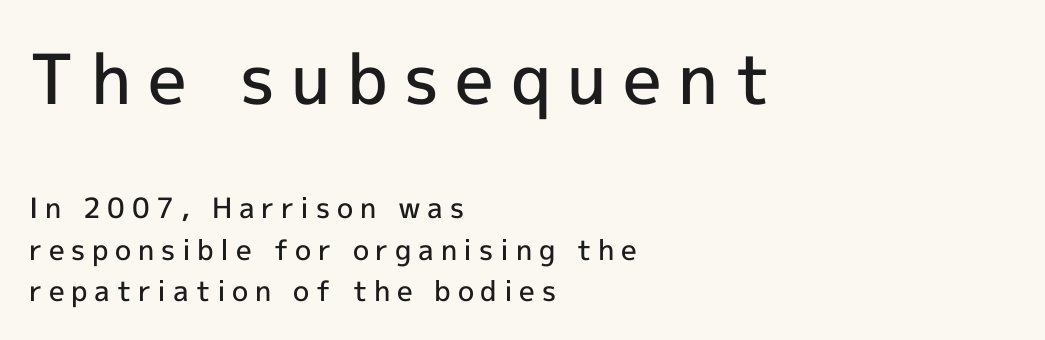
The image shows 69 px semibold sans-serif type, upright; set left-aligned, normal line spacing (1.49x), unusually wide letter spacing (+0.24 em), not underlined; the first (top) block is 2.46x larger; a medium x-height.
